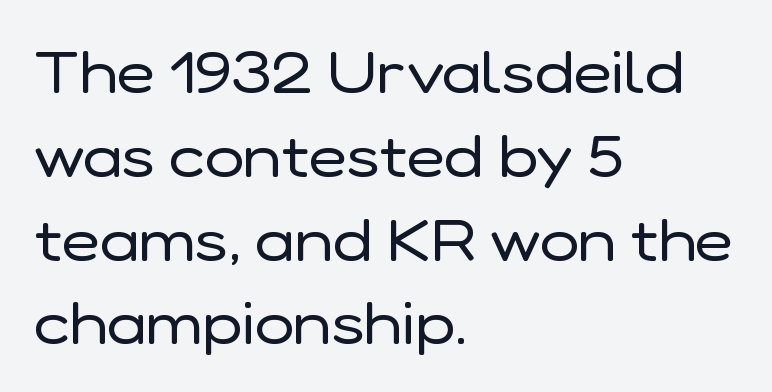
The image shows 59 px regular-weight sans-serif type, upright; set left-aligned, normal line spacing (1.42x), normal letter spacing, not underlined; low stroke contrast and a medium x-height.
